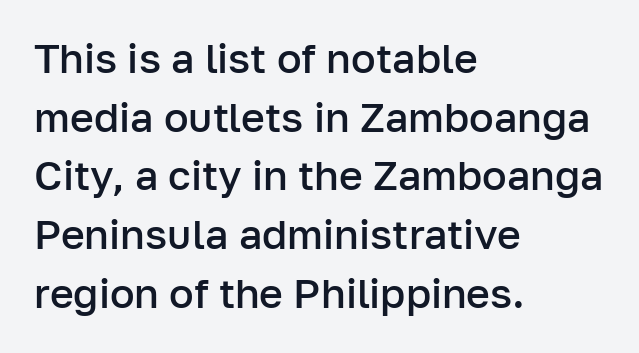
The image shows 41 px semibold sans-serif type, upright; set left-aligned, normal line spacing (1.43x), normal letter spacing, not underlined; low stroke contrast and a medium x-height.
